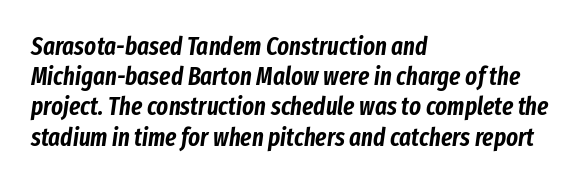
Q: Is the text italic (slanted)? A: Yes, it leans right by about 8 degrees.
Q: Is the text underlined? A: No.
Q: How is the paragraph aligned? A: Left-aligned.
Q: Is the spacing between letters normal or unusually wide? A: Normal.
